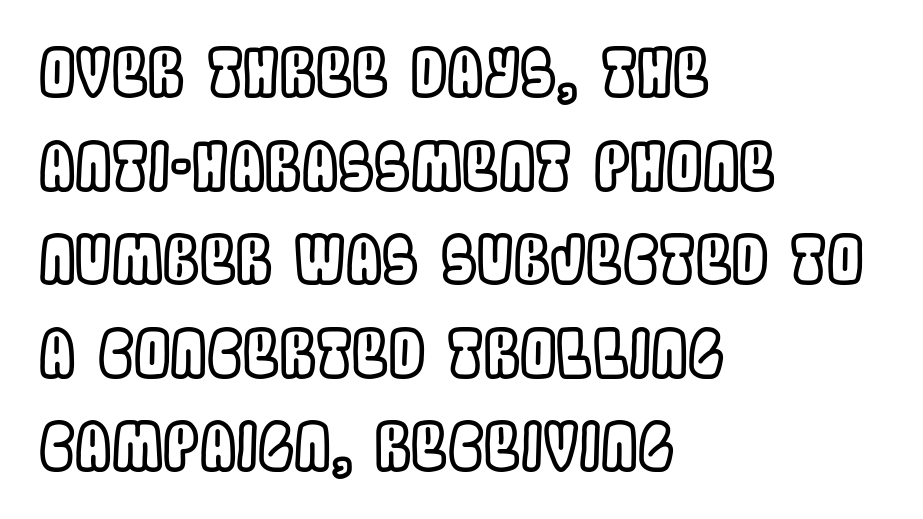
Anything drawn beneath the words? Only blank space. This sample has the flowing, uneven cadence of proportional lettering. These lines keep a tight, regular rhythm from letter to letter. Leading matches the norm, producing a regular column. Teacher's note: observe the even left margin — that is flush-left alignment.
